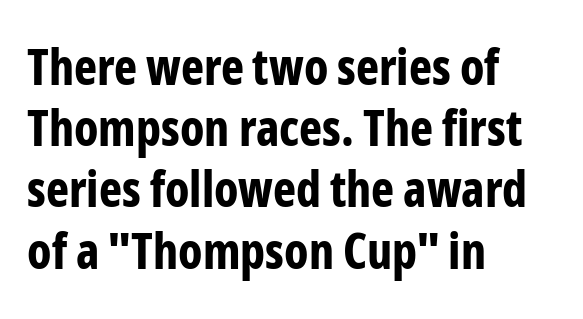
The block of text has a typical density, with ordinary space between rows. The font family rendered here belongs to the sans-serif group. Note the varied advance widths — an 'i' is clearly narrower than an 'm'. Notice how the passage keeps a crisp vertical edge on the left only. No italicization has been applied; the sample stays upright. Plenty of ink on the page — the face is bold.
